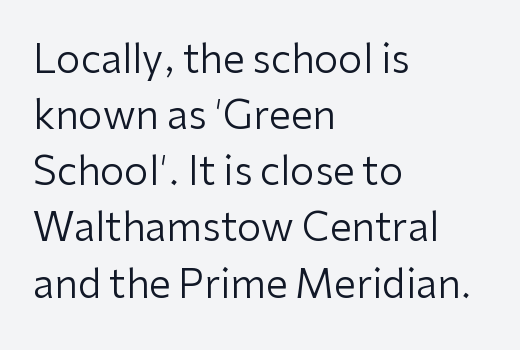
The image shows 39 px regular-weight sans-serif type, upright; set left-aligned, normal line spacing (1.44x), normal letter spacing, not underlined; low stroke contrast and a medium x-height.
